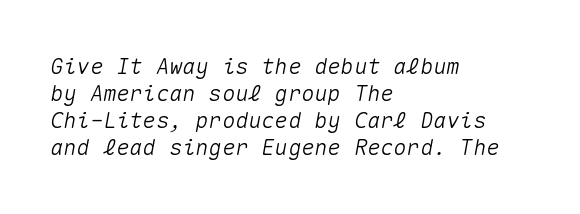
{"italic": "yes", "lean": "right", "slant_degrees": 10, "underline": "no", "align": "left", "line_spacing_ratio": 1.23, "letter_spacing": "normal", "letter_spacing_em": 0.0, "glyph_px": 22}
